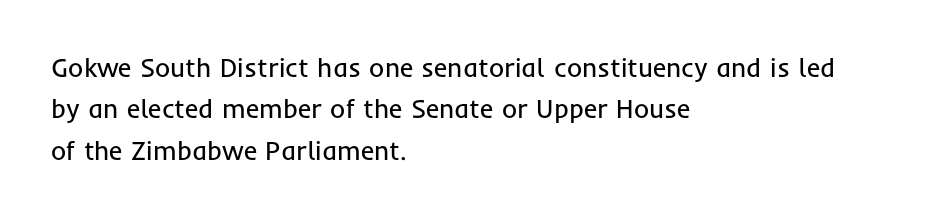
Each stroke keeps to a modest, everyday thickness or less. Whoever set this chose a conventional vertical rhythm. Caption: multi-line text, flush left, ragged right. Underlining? Definitely not there.
